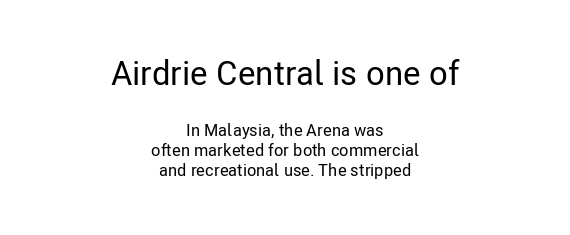
Q: Is the text italic (slanted)? A: No, it is upright.
Q: Is the typeface a serif or a sans-serif typeface? A: Sans-serif.
Q: Is the text underlined? A: No.
Q: How is the paragraph aligned? A: Centered.
Q: Is the spacing between letters normal or unusually wide? A: Normal.
Q: Which block of text is set in a larger size, the first (top) or the second (bottom)? A: The first (top) one.
Q: Width (condensed, normal, or wide)? A: Condensed.
Q: Stroke contrast? A: Low.
Q: x-height? A: Medium.
Q: Monospaced? A: No.
